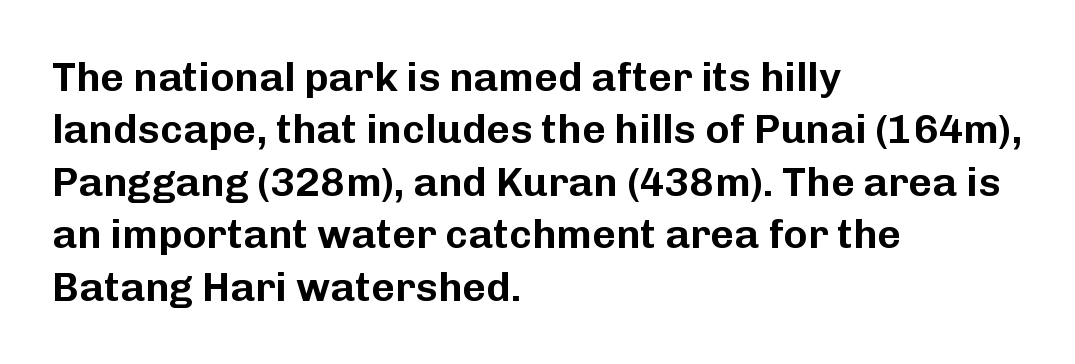
{"serif": "no", "italic": "no", "width": "normal", "stroke_contrast": "low", "x_height": "medium", "monospaced": "no", "underline": "no", "align": "left", "line_spacing": "normal", "line_spacing_ratio": 1.28, "letter_spacing": "normal", "letter_spacing_em": 0.0, "glyph_px": 41}
